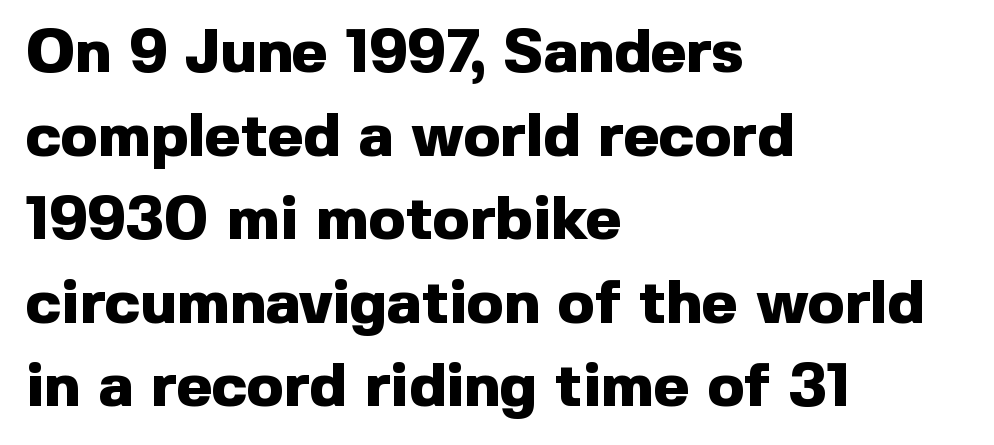
Type style note: lacks serifs. Designer's note — italics off, roman on. Every letter is thick-stroked: bold, no question. The block of text has a typical density, with ordinary space between rows. The area under the type is left untouched. Where is the straight margin? On the left.
